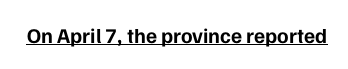
Emphasis is given by a line drawn under the lettering. Weight: bold. Honestly, the letter spacing is just normal — you wouldn't notice it. Is there any slant? The stems are plumb.
